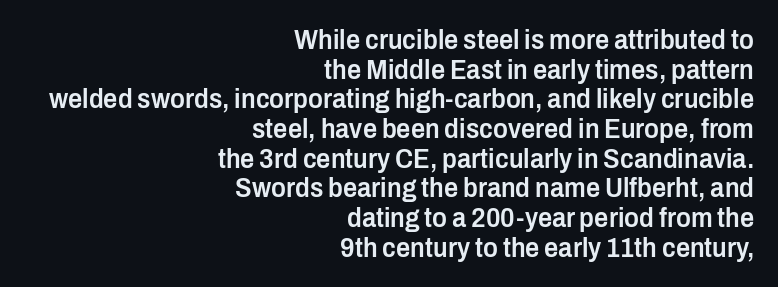
This sample uses an upright cut, with every glyph sitting square on the baseline. The text was rendered using a sans face with plain stroke endings. Leftover space on each line is placed entirely before the opening word. Slightly chunky letters — semibold, I'd say, not full bold.
